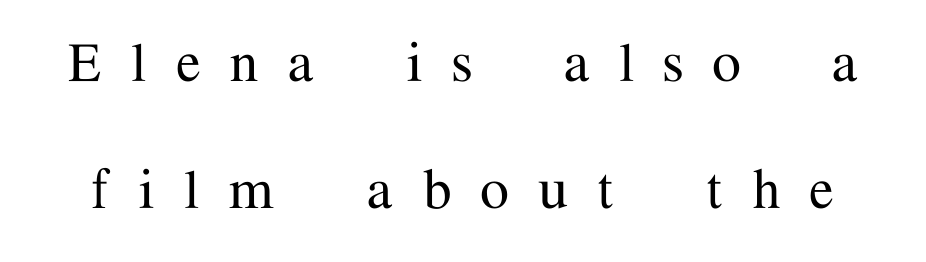
{"serif": "yes", "italic": "no", "width": "normal", "stroke_contrast": "medium", "x_height": "medium", "monospaced": "no", "underline": "no", "line_spacing": "loose", "line_spacing_ratio": 1.96, "letter_spacing": "wide", "letter_spacing_em": 0.47, "glyph_px": 65}
